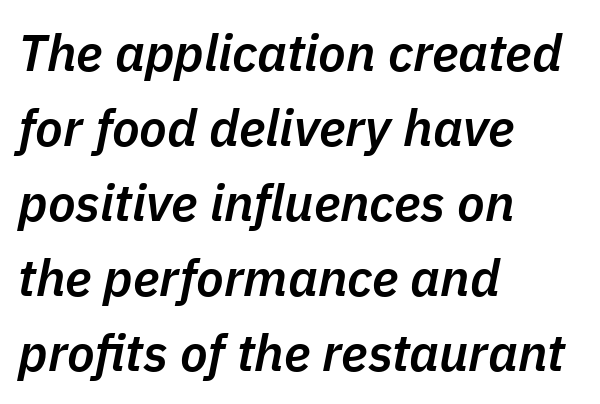
The axis of the letterforms is tilted away from vertical. The type is set solid horizontally, with unmodified tracking. Honestly, the row spacing looks completely unremarkable. Is this a fixed-width face? No — the glyphs have proportional, varying widths. Look at the stroke-to-counter ratio: somewhat heavy, a semibold.
